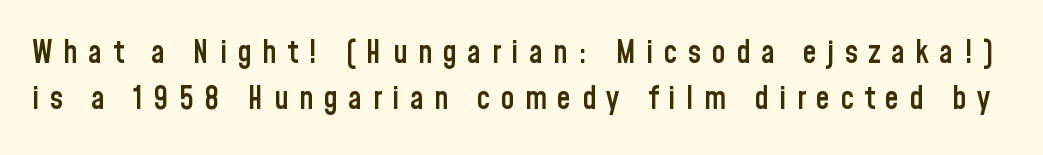
The image shows 31 px semibold, condensed sans-serif type, upright; set normal line spacing (1.5x), unusually wide letter spacing (+0.34 em), not underlined; low stroke contrast and a medium x-height.
